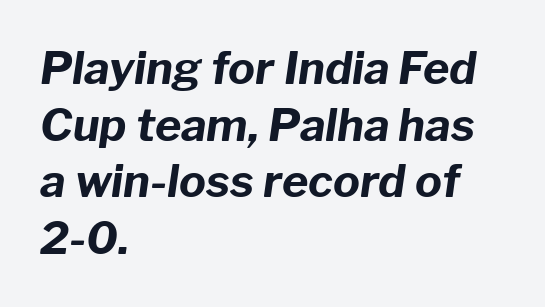
Q: Is the text bold? A: Yes.
Q: Is the text italic (slanted)? A: Yes, it leans right by about 8 degrees.
Q: Is the text underlined? A: No.
Q: How is the paragraph aligned? A: Left-aligned.
Q: Is the spacing between letters normal or unusually wide? A: Normal.
Q: Is the spacing between lines tight, normal or loose? A: Normal.
Q: Width (condensed, normal, or wide)? A: Normal.
Q: Stroke contrast? A: Low.
Q: x-height? A: Medium.
Q: Monospaced? A: No.
